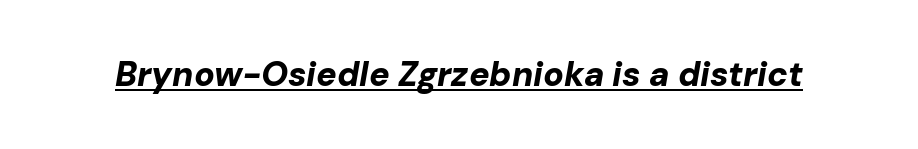
The text carries the slant typical of an italic or oblique font. Students, observe the line beneath the letters — that is underlining. This sample has the flowing, uneven cadence of proportional lettering. Each word holds together tightly as a unit, with standard inter-letter gaps. In terms of weight, the rendering is a true, heavy bold.
